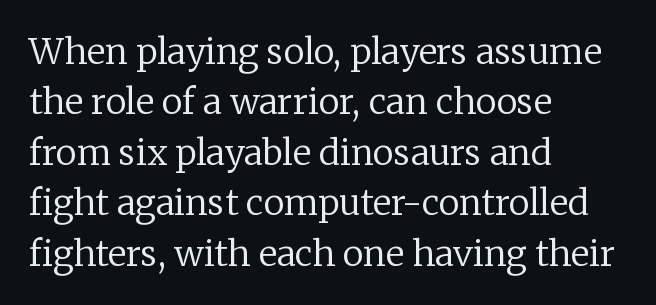
The image shows 35 px regular-weight serif type, upright; set left-aligned, normal line spacing (1.44x), normal letter spacing, not underlined; low stroke contrast and a medium x-height.
